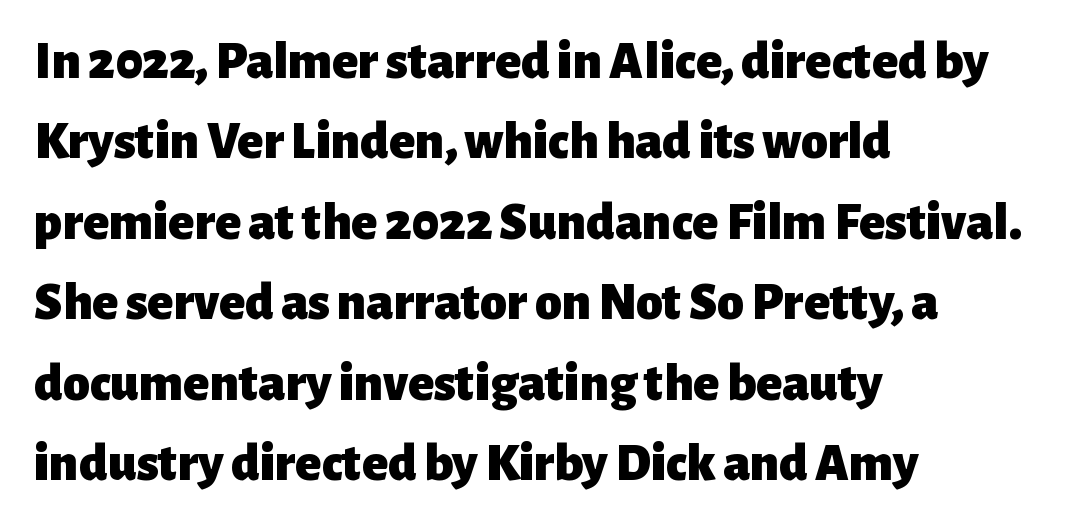
{"serif": "no", "italic": "no", "bold": "yes", "weight": "heavy", "width": "normal", "stroke_contrast": "low", "x_height": "medium", "monospaced": "no", "underline": "no", "align": "left", "line_spacing": "normal", "line_spacing_ratio": 1.49, "letter_spacing": "normal", "letter_spacing_em": 0.0, "glyph_px": 54}
